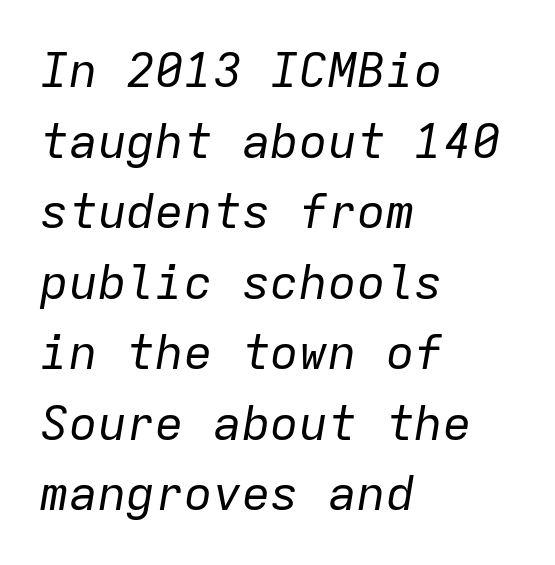
Q: Is the text bold? A: No.
Q: Is the text italic (slanted)? A: Yes, it leans right by about 9 degrees.
Q: Is the text underlined? A: No.
Q: How is the paragraph aligned? A: Left-aligned.
Q: Is the spacing between letters normal or unusually wide? A: Normal.
Q: Is the spacing between lines tight, normal or loose? A: Normal.
Q: Width (condensed, normal, or wide)? A: Normal.
Q: Stroke contrast? A: Low.
Q: x-height? A: Medium.
Q: Monospaced? A: Yes.
